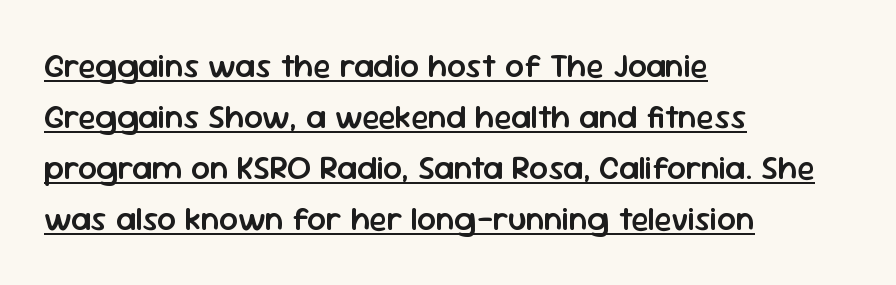
{"serif": "no", "italic": "no", "bold": "semi", "weight": "semibold", "width": "normal", "stroke_contrast": "low", "x_height": "medium", "monospaced": "no", "underline": "yes", "align": "left", "line_spacing": "normal", "line_spacing_ratio": 1.55, "letter_spacing": "normal", "letter_spacing_em": 0.0, "glyph_px": 33}
